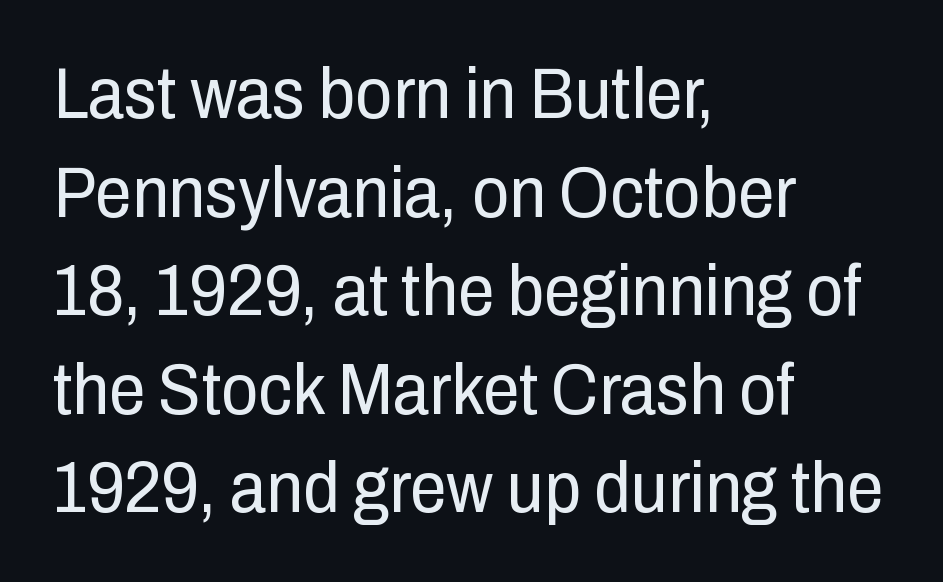
{"serif": "no", "italic": "no", "bold": "no", "weight": "regular", "width": "condensed", "stroke_contrast": "low", "x_height": "medium", "monospaced": "no", "underline": "no", "align": "left", "line_spacing": "normal", "line_spacing_ratio": 1.35, "letter_spacing": "normal", "letter_spacing_em": 0.0, "glyph_px": 73}
